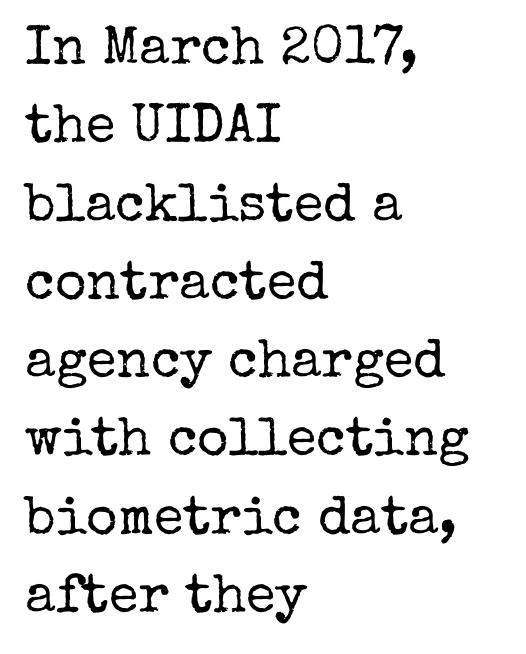
The image shows 54 px regular-weight serif type, upright; set left-aligned, normal line spacing (1.45x), normal letter spacing, not underlined; low stroke contrast and a medium x-height.
